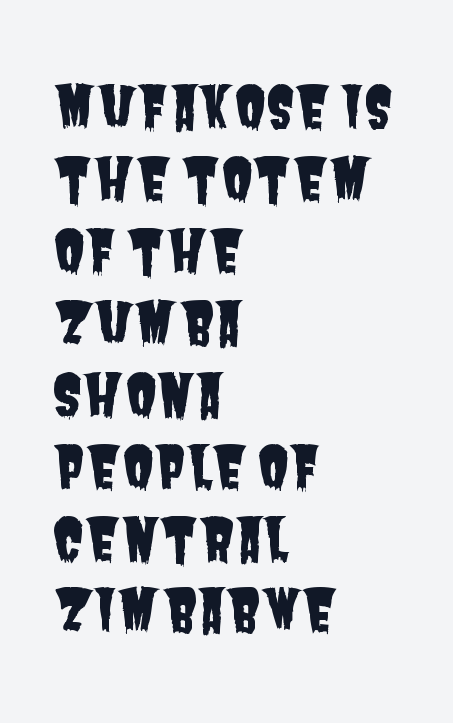
The image shows 58 px condensed sans-serif type; set left-aligned, line spacing 1.24x, normal letter spacing, not underlined; low stroke contrast and a large x-height.
